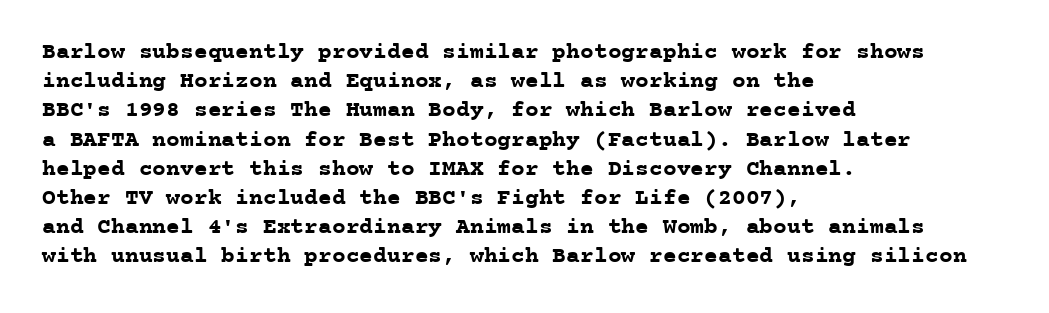
{"italic": "no", "bold": "yes", "underline": "no", "align": "left", "line_spacing": "normal", "line_spacing_ratio": 1.27, "letter_spacing": "normal", "letter_spacing_em": 0.0, "glyph_px": 23}
